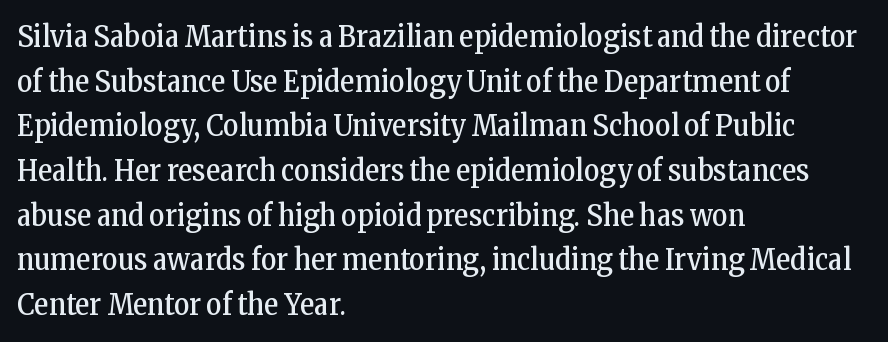
Here the glyphs are tracked normally, forming tight word shapes. Horizontal alignment here is leftward, the default for most running prose. Bold? No — there's no thickening of the strokes. Glance below the letters and you will spot only blank space. Letterform terminals end in serifs throughout the passage. You could not count columns in this text — the font is proportionally spaced.
